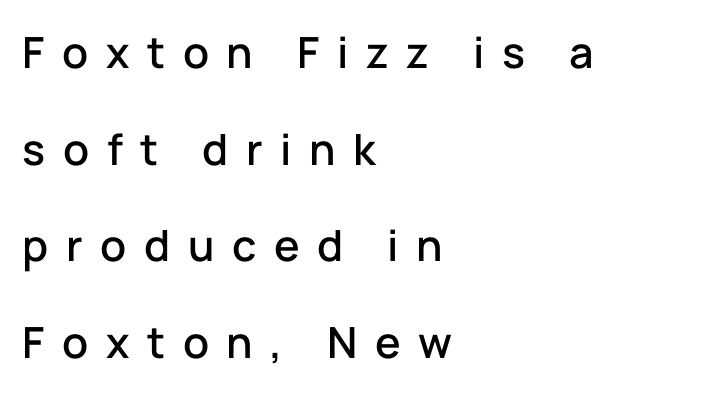
Q: Is the text italic (slanted)? A: No, it is upright.
Q: Is the typeface a serif or a sans-serif typeface? A: Sans-serif.
Q: Is the text underlined? A: No.
Q: How is the paragraph aligned? A: Left-aligned.
Q: Is the spacing between letters normal or unusually wide? A: Unusually wide.
Q: Is the spacing between lines tight, normal or loose? A: Loose.
Q: Width (condensed, normal, or wide)? A: Normal.
Q: Stroke contrast? A: Low.
Q: x-height? A: Medium.
Q: Monospaced? A: No.
